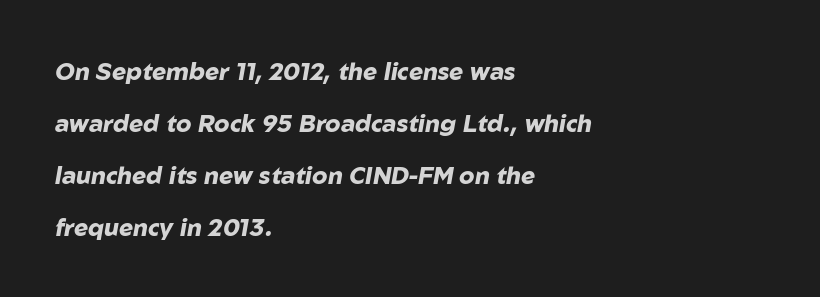
Q: Is the text bold? A: Yes.
Q: Is the text italic (slanted)? A: Yes, it leans right by about 10 degrees.
Q: Is the text underlined? A: No.
Q: How is the paragraph aligned? A: Left-aligned.
Q: Is the spacing between letters normal or unusually wide? A: Normal.
Q: Is the spacing between lines tight, normal or loose? A: Loose.
